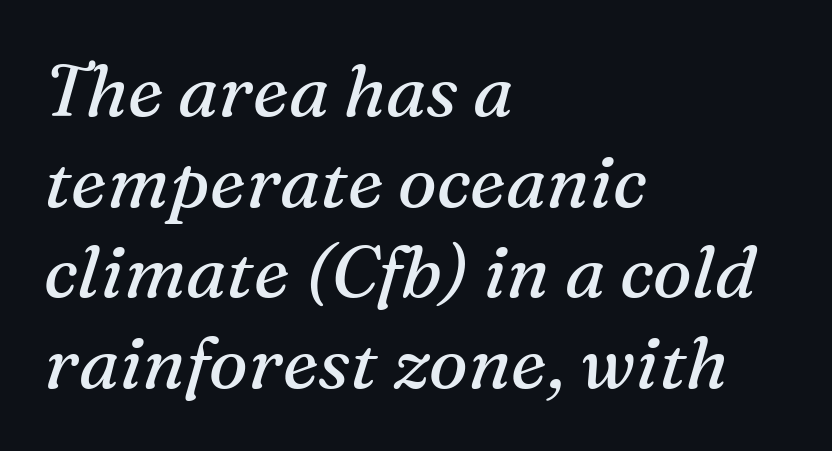
This sample has the flowing, uneven cadence of proportional lettering. The glyphs in this specimen are seriffed. Each row of text sits above clean, open space. These lines were composed using italics. The passage is arranged the way most books set body copy — flush left.
